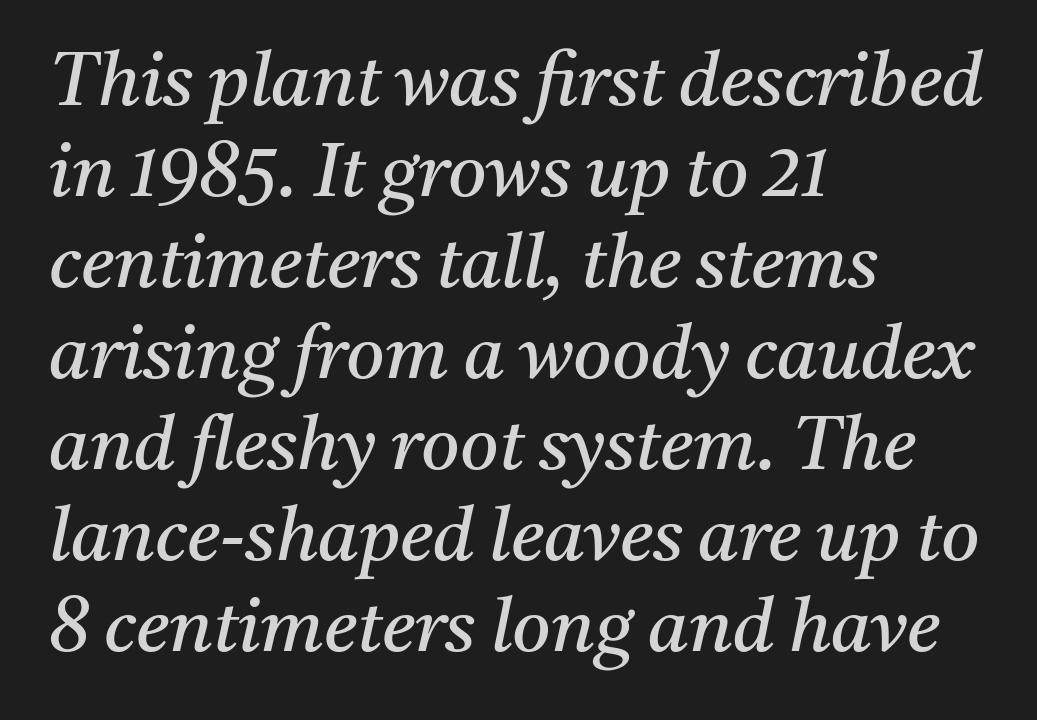
The image shows 74 px regular-weight serif type, italic (leaning right); set left-aligned, line spacing 1.23x, normal letter spacing, not underlined; medium stroke contrast and a medium x-height.
